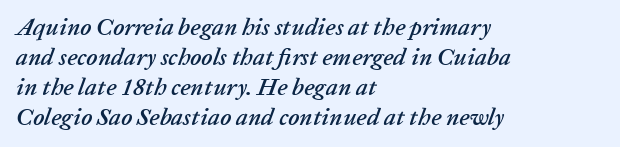
The image shows 24 px text type, italic (leaning right); set left-aligned, normal line spacing (1.25x), normal letter spacing, not underlined.
